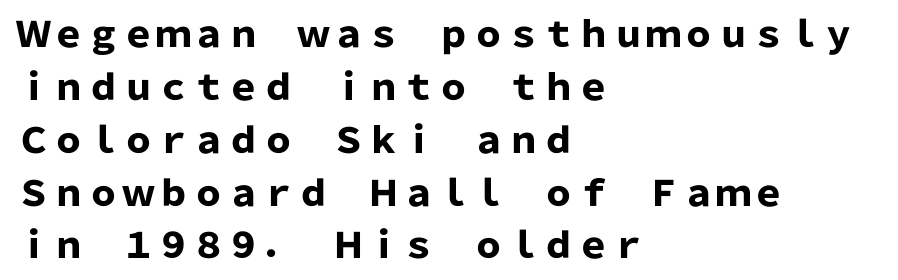
Q: Is the text bold? A: Yes.
Q: Is the text italic (slanted)? A: No, it is upright.
Q: Is the typeface a serif or a sans-serif typeface? A: Sans-serif.
Q: Is the text underlined? A: No.
Q: How is the paragraph aligned? A: Left-aligned.
Q: Is the spacing between letters normal or unusually wide? A: Normal.
Q: Is the spacing between lines tight, normal or loose? A: Normal.
Q: Width (condensed, normal, or wide)? A: Normal.
Q: Stroke contrast? A: Low.
Q: x-height? A: Medium.
Q: Monospaced? A: No.
